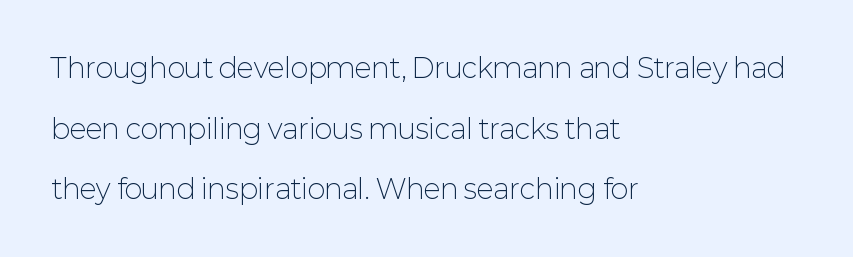
Q: Is the text bold? A: No.
Q: Is the text italic (slanted)? A: No, it is upright.
Q: Is the text underlined? A: No.
Q: How is the paragraph aligned? A: Left-aligned.
Q: Is the spacing between letters normal or unusually wide? A: Normal.
Q: Is the spacing between lines tight, normal or loose? A: Loose.
